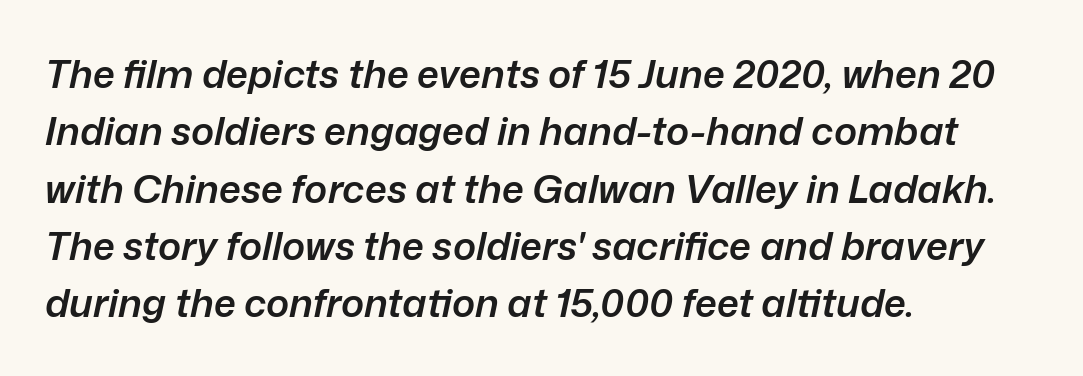
The image shows 39 px semibold type, italic (leaning right); set left-aligned, normal line spacing (1.47x), normal letter spacing, not underlined; low stroke contrast and a medium x-height.
